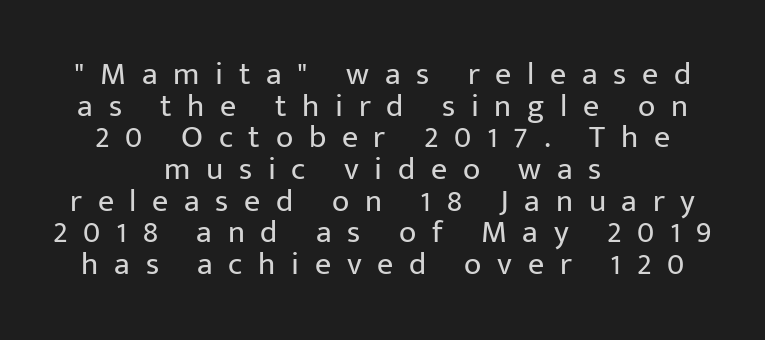
Observe the wide spacing: letters keep a clear distance from each other. Casual observation: everything's sitting right in the middle. Horizontal bands of white between lines are thin slivers. Looks like regular typesetting: each glyph gets only the width it needs. The lettering holds an erect, upright posture throughout.
